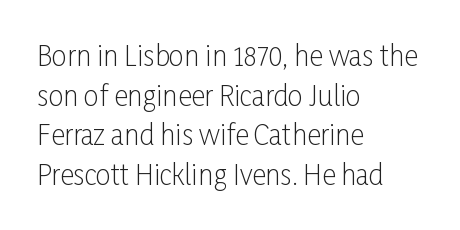
Q: Is the text bold? A: No.
Q: Is the text italic (slanted)? A: No, it is upright.
Q: Is the text underlined? A: No.
Q: How is the paragraph aligned? A: Left-aligned.
Q: Is the spacing between letters normal or unusually wide? A: Normal.
Q: Is the spacing between lines tight, normal or loose? A: Normal.
